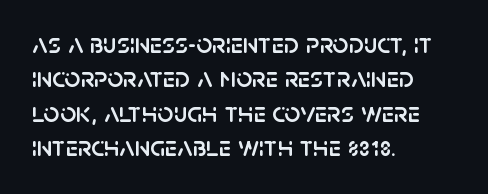
Q: Is the text italic (slanted)? A: No, it is upright.
Q: Is the typeface a serif or a sans-serif typeface? A: Sans-serif.
Q: Is the text underlined? A: No.
Q: How is the paragraph aligned? A: Left-aligned.
Q: Is the spacing between letters normal or unusually wide? A: Normal.
Q: Width (condensed, normal, or wide)? A: Normal.
Q: Stroke contrast? A: Low.
Q: x-height? A: Large.
Q: Monospaced? A: No.
